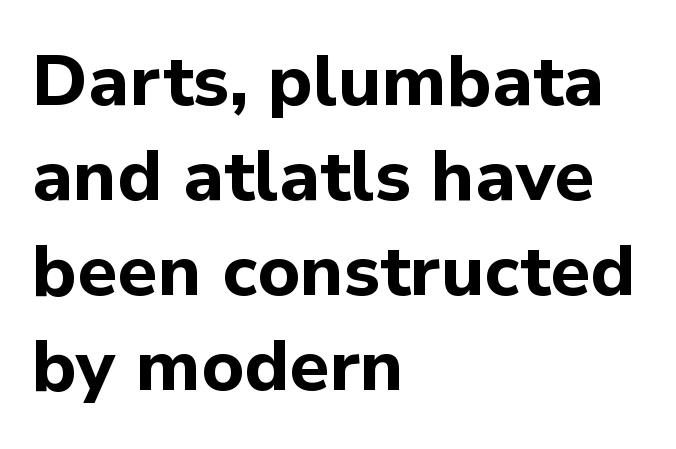
Q: Is the text bold? A: Yes.
Q: Is the text italic (slanted)? A: No, it is upright.
Q: Is the typeface a serif or a sans-serif typeface? A: Sans-serif.
Q: Is the text underlined? A: No.
Q: How is the paragraph aligned? A: Left-aligned.
Q: Is the spacing between letters normal or unusually wide? A: Normal.
Q: Is the spacing between lines tight, normal or loose? A: Normal.
Q: Width (condensed, normal, or wide)? A: Normal.
Q: Stroke contrast? A: Low.
Q: x-height? A: Medium.
Q: Monospaced? A: No.
